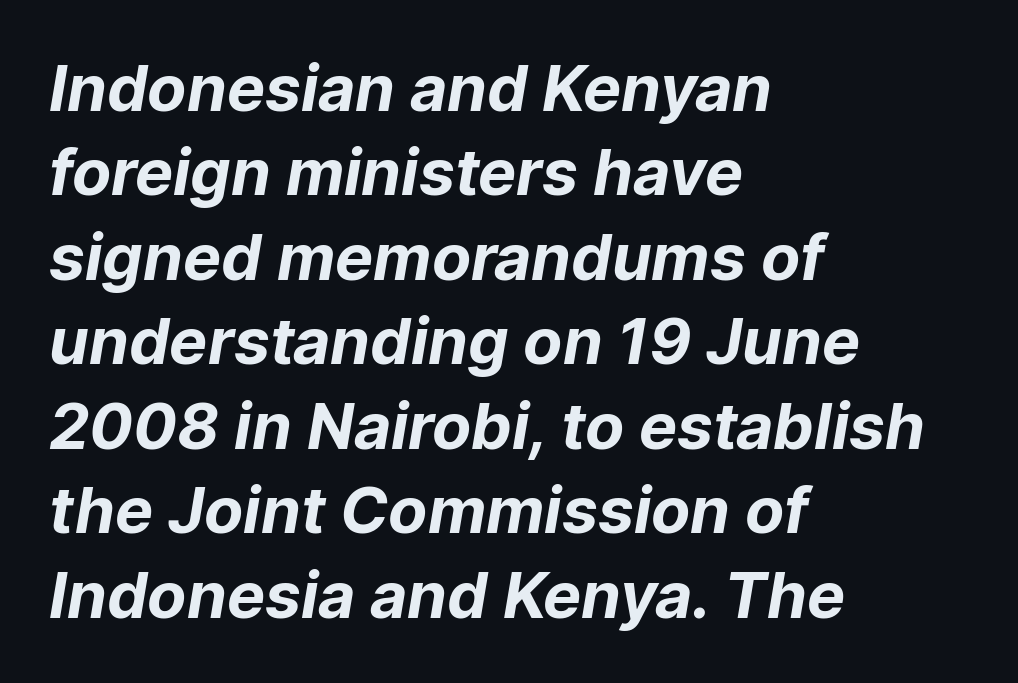
{"serif": "no", "bold": "yes", "weight": "bold", "width": "normal", "stroke_contrast": "low", "x_height": "medium", "monospaced": "no", "underline": "no", "align": "left", "line_spacing": "normal", "line_spacing_ratio": 1.32, "letter_spacing": "normal", "letter_spacing_em": 0.0, "glyph_px": 64}
